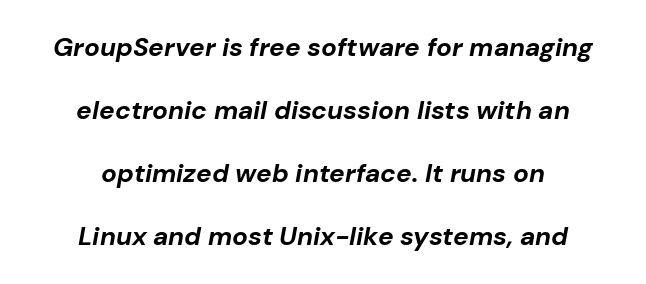
The compositor balanced each line on the midline. The line texture is even and compact thanks to regular tracking. The foot of each line stays bare and open. Weight check: bold — yes, fully.
